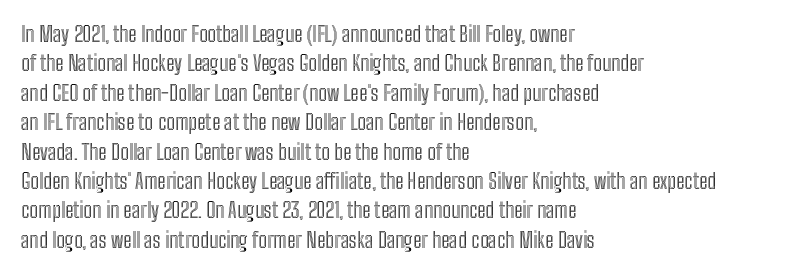
The image shows 21 px text type, upright; set left-aligned, normal line spacing (1.4x), normal letter spacing, not underlined.
